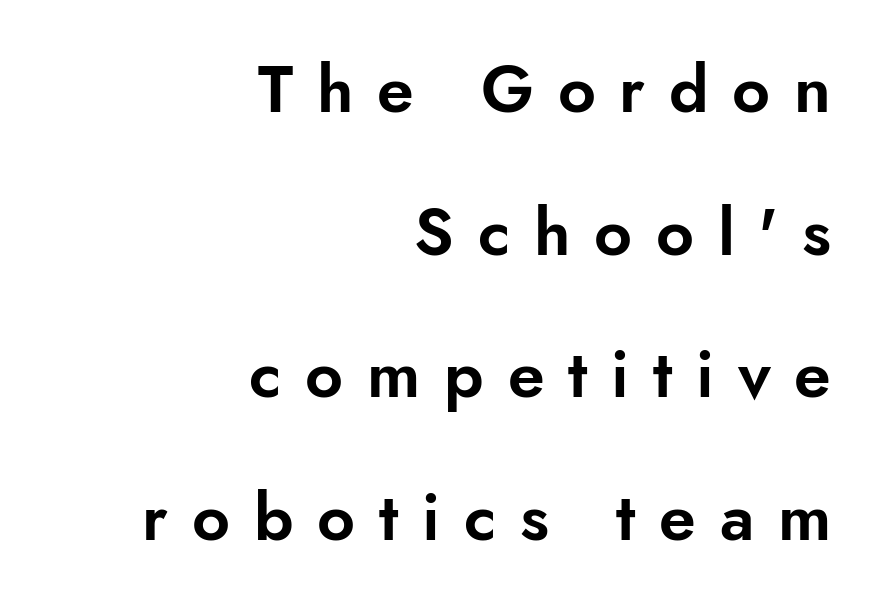
{"serif": "no", "italic": "no", "width": "normal", "stroke_contrast": "low", "x_height": "small", "monospaced": "no", "underline": "no", "align": "right", "line_spacing": "loose", "line_spacing_ratio": 2.16, "letter_spacing": "wide", "letter_spacing_em": 0.36, "glyph_px": 66}
